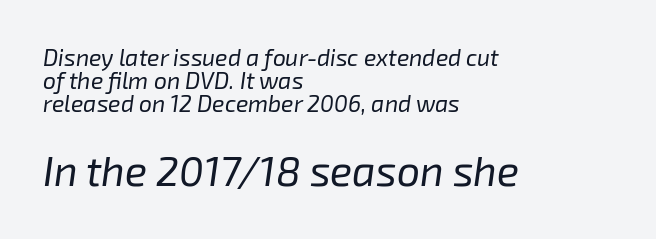
Underlining? Definitely not there. Characters follow at the spacing the type designer built in. The setting favours the left margin, as ordinary paragraphs usually do. This sample uses an oblique cut, with every glyph tilted off the vertical.
